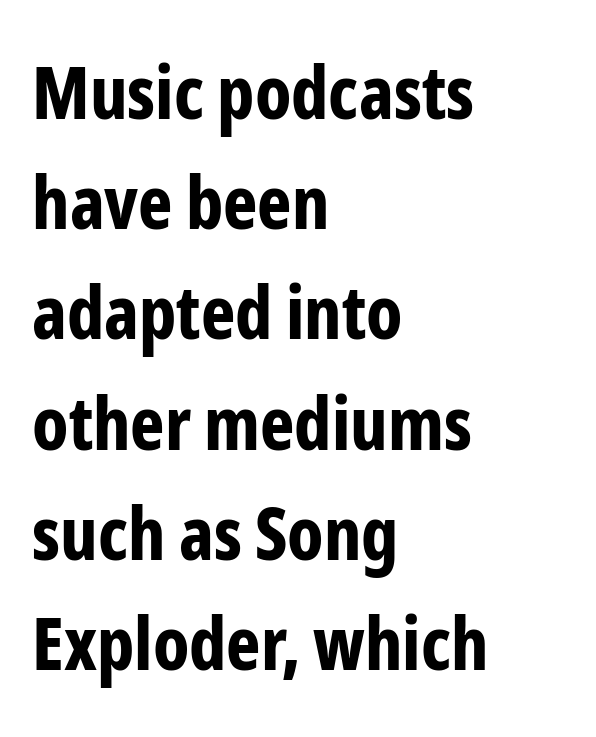
Note the varied advance widths — an 'i' is clearly narrower than an 'm'. Left-aligned paragraph, ragged on the right. A full-strength bold gives these letters their thick strokes. Does the lettering tilt? It doesn't — this is upright. The zone under the glyphs is completely vacant. Here the glyphs are tracked normally, forming tight word shapes.
